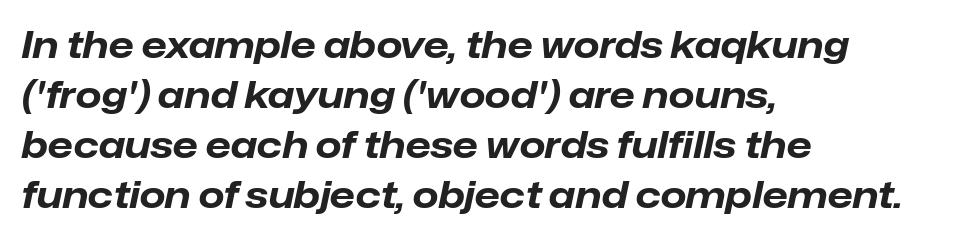
Underline: absent. Varying glyph widths throughout — classic text-font behaviour. Quick note: italic. In CSS terms this would be text-align: left. What's the leading like? Ordinary, nothing unusual. Plenty of ink on the page — the face is bold.
